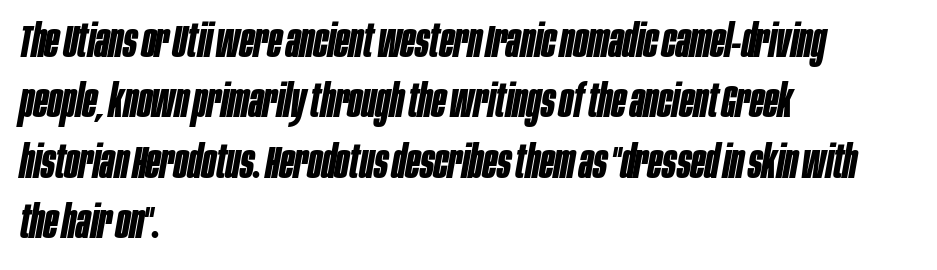
Q: Is the text bold? A: Yes.
Q: Is the text italic (slanted)? A: Yes, it leans right by about 10 degrees.
Q: Is the text underlined? A: No.
Q: How is the paragraph aligned? A: Left-aligned.
Q: Is the spacing between letters normal or unusually wide? A: Normal.
Q: Is the spacing between lines tight, normal or loose? A: Normal.
Q: Width (condensed, normal, or wide)? A: Condensed.
Q: Stroke contrast? A: Low.
Q: x-height? A: Large.
Q: Monospaced? A: No.
